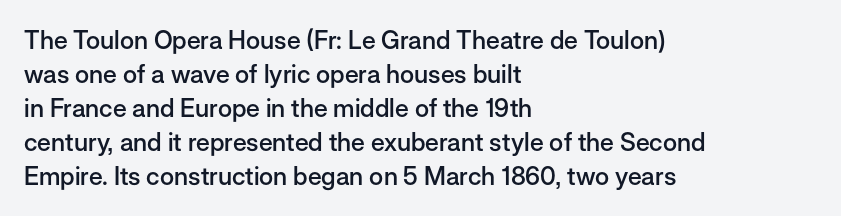
Do the letters lean? They stand straight. Set as a demibold, roughly 600 on the weight scale. Interline gaps are of average width in this sample. Has an underline been added? It has not. In CSS terms this would be text-align: left. The passage shown has conventional tracking throughout.
